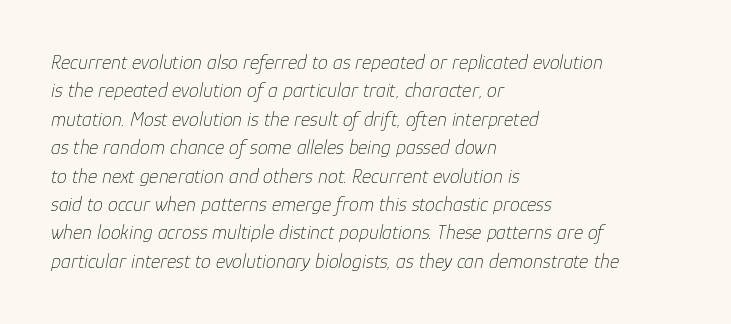
The image shows 20 px text type, italic (leaning right); set left-aligned, normal line spacing (1.42x), normal letter spacing, not underlined.
